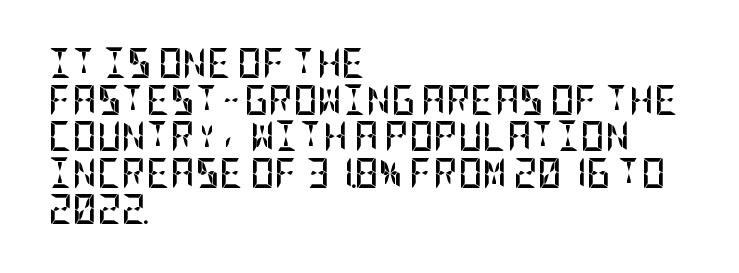
Q: Is the text bold? A: Yes.
Q: Is the text italic (slanted)? A: No, it is upright.
Q: Is the typeface a serif or a sans-serif typeface? A: Sans-serif.
Q: Is the text underlined? A: No.
Q: How is the paragraph aligned? A: Left-aligned.
Q: Is the spacing between letters normal or unusually wide? A: Normal.
Q: Width (condensed, normal, or wide)? A: Condensed.
Q: Stroke contrast? A: Low.
Q: x-height? A: Large.
